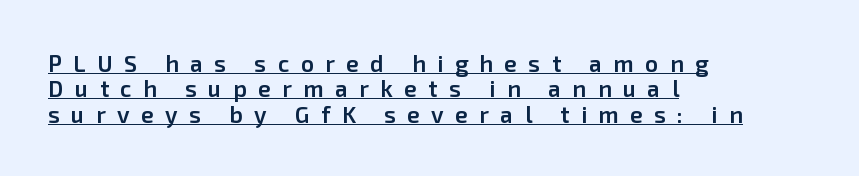
{"italic": "no", "bold": "semi", "underline": "yes", "align": "left", "line_spacing": "tight", "line_spacing_ratio": 1.1, "letter_spacing": "wide", "letter_spacing_em": 0.5, "glyph_px": 23}
